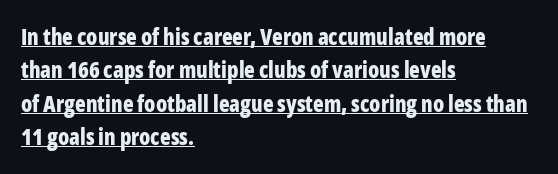
Rows of type keep a routine distance in the vertical direction. One-word summary of the alignment: left. Strokes here are thick enough to call this a true bold. A typesetter would call this zero additional tracking.
